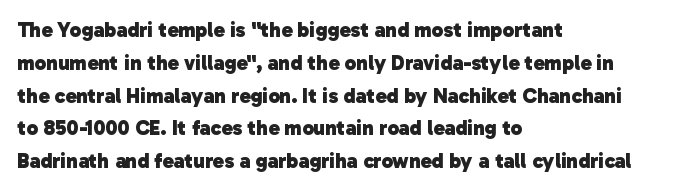
The baseline area is clear. Does extra space separate the letters? No, they use regular spacing. Evenly set lines give the paragraph a standard silhouette. These words are printed bold, with thick strokes throughout. Is the block centered? No — it sits flush against the left margin.
